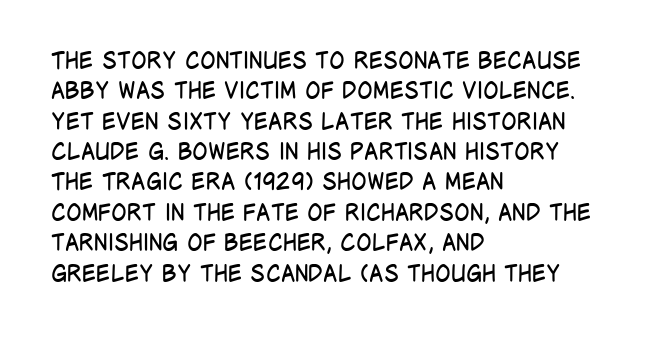
The image shows 23 px text type, upright; set left-aligned, normal line spacing (1.32x), normal letter spacing, not underlined.
